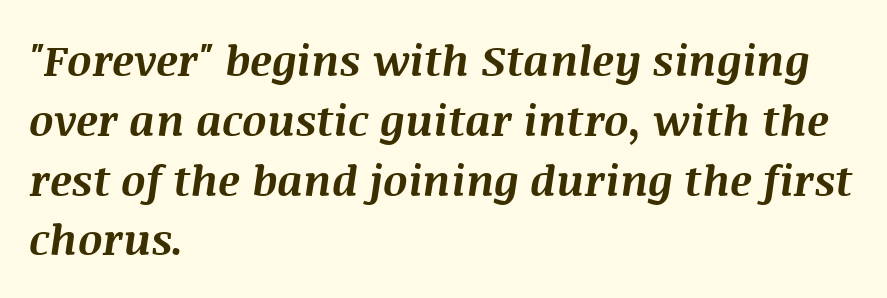
Think of a printed novel: that variable character pitch is what you see here. Each word holds together tightly as a unit, with standard inter-letter gaps. A normal amount of white space separates one row of letters from the next. A bare baseline throughout the passage. The rendering anchors every line to the left-hand side. What weight is shown? A full bold with thick strokes.
